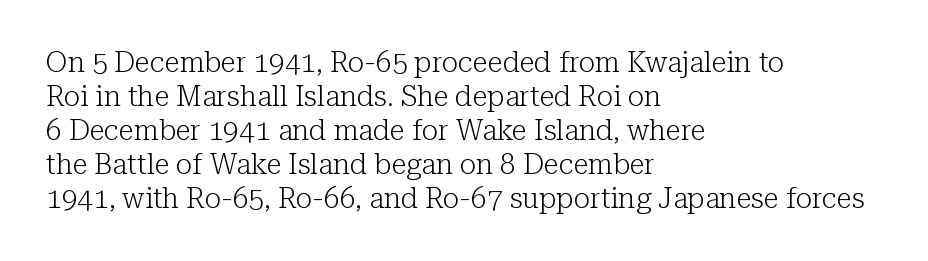
The image shows 28 px light serif type, upright; set left-aligned, line spacing 1.21x, normal letter spacing, not underlined; low stroke contrast and a medium x-height.
